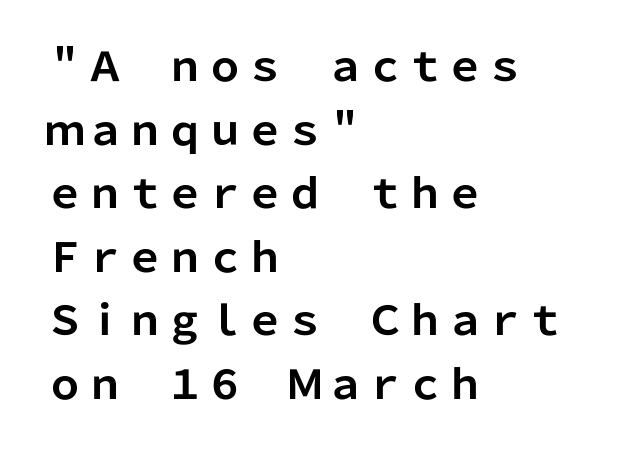
The image shows 40 px bold sans-serif type, upright; set left-aligned, normal line spacing (1.59x), normal letter spacing, not underlined; low stroke contrast and a medium x-height.
